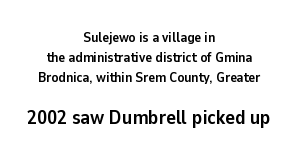
Size contrast runs from small at the top to large at the bottom. When letters stand straight like this, we call the style roman or upright. Tracking value appears to be zero — textbook default spacing. Every letter is thick-stroked: bold, no question. Evenly set lines give the paragraph a standard silhouette.
